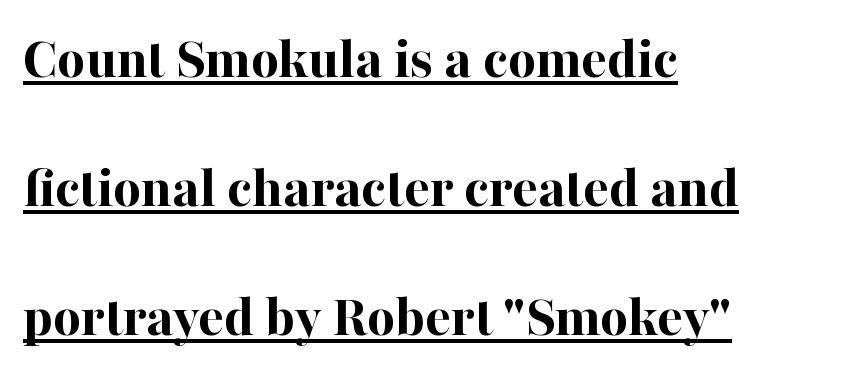
Character widths vary here, with narrow letters taking less room than wide ones. Loosely led — the rows are spread out. The glyphs are accompanied by a horizontal stroke just below them. Tracking value appears to be zero — textbook default spacing.
